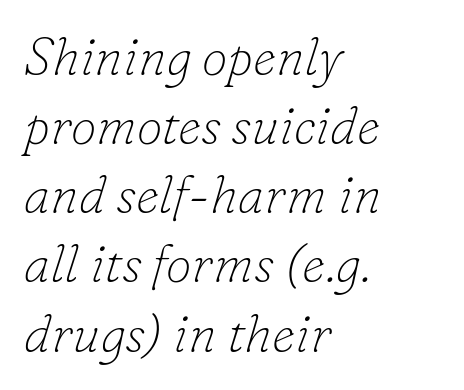
The image shows 52 px thin serif type, italic (leaning right); set left-aligned, normal line spacing (1.33x), normal letter spacing, not underlined; low stroke contrast and a small x-height.
